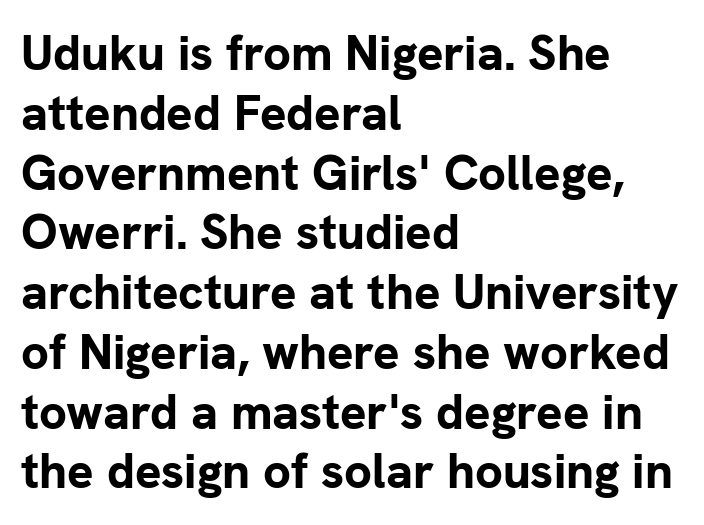
{"serif": "no", "italic": "no", "bold": "yes", "weight": "bold", "width": "normal", "stroke_contrast": "low", "x_height": "medium", "monospaced": "no", "underline": "no", "align": "left", "line_spacing_ratio": 1.22, "letter_spacing": "normal", "letter_spacing_em": 0.0, "glyph_px": 49}
